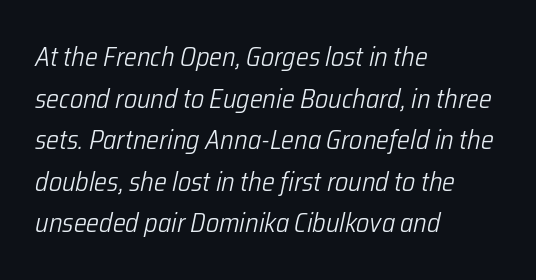
{"italic": "yes", "lean": "right", "slant_degrees": 12, "bold": "no", "underline": "no", "align": "left", "line_spacing": "normal", "line_spacing_ratio": 1.54, "letter_spacing": "normal", "letter_spacing_em": 0.0, "glyph_px": 27}
